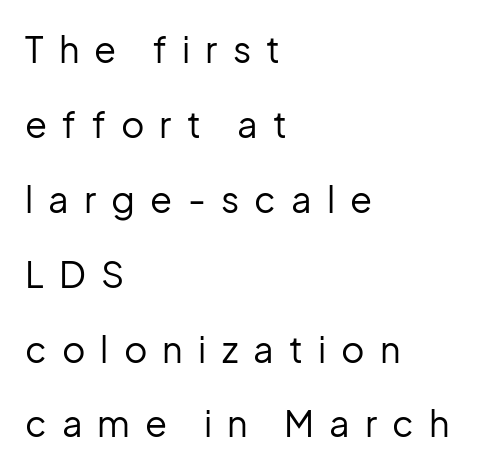
The image shows 36 px regular-weight sans-serif type, upright; set left-aligned, loose line spacing (2.08x), unusually wide letter spacing (+0.42 em), not underlined; low stroke contrast and a medium x-height.
